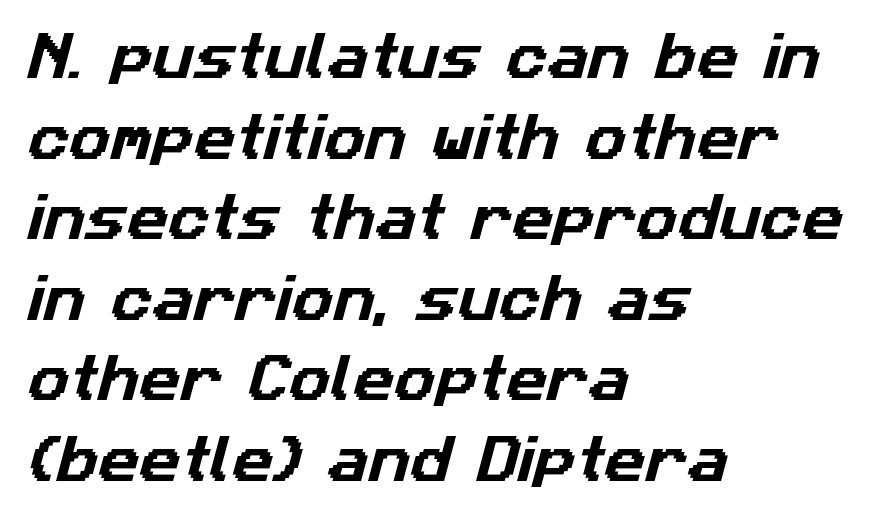
The image shows 51 px sans-serif type; set left-aligned, normal line spacing (1.58x), normal letter spacing, not underlined; low stroke contrast and a medium x-height.
